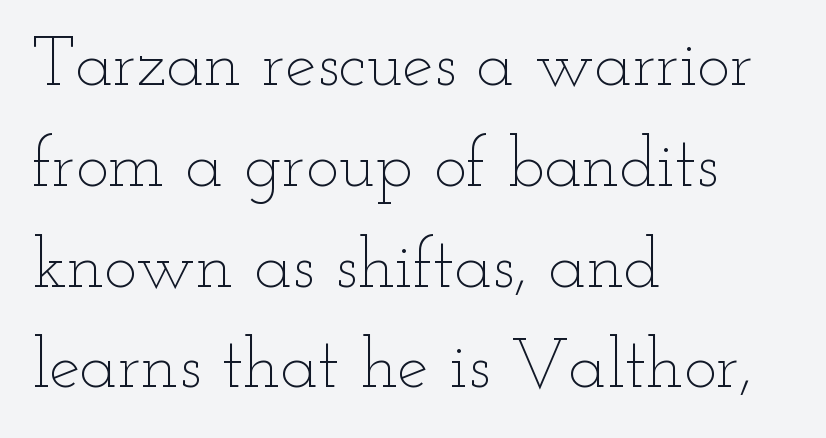
The gaps between neighbouring characters are ordinary and unremarkable. These lines are rendered in a variable-pitch font. The specimen omits any rule beneath the text block's lines. If you drew a ruler down the left edge, every line would touch it.
